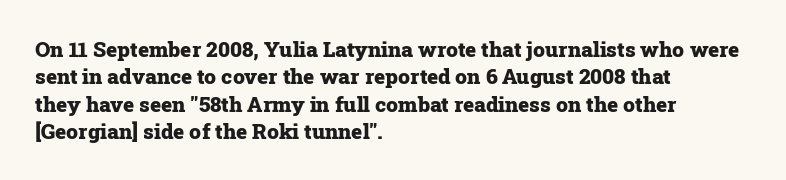
{"italic": "no", "bold": "yes", "underline": "no", "align": "left", "line_spacing": "normal", "line_spacing_ratio": 1.3, "letter_spacing": "normal", "letter_spacing_em": 0.0, "glyph_px": 21}
